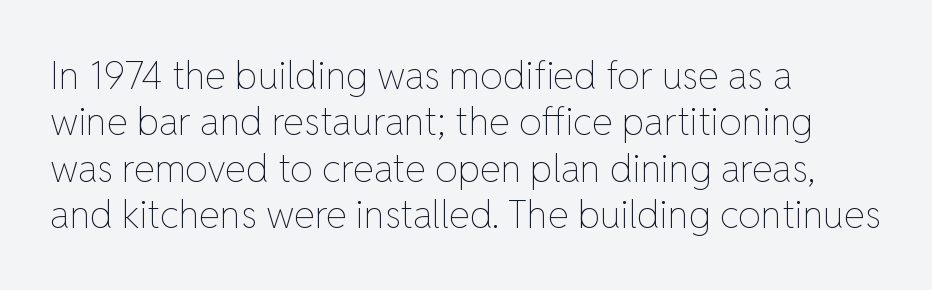
The image shows 38 px thin type, upright; set left-aligned, line spacing 1.22x, normal letter spacing, not underlined; low stroke contrast and a medium x-height.
